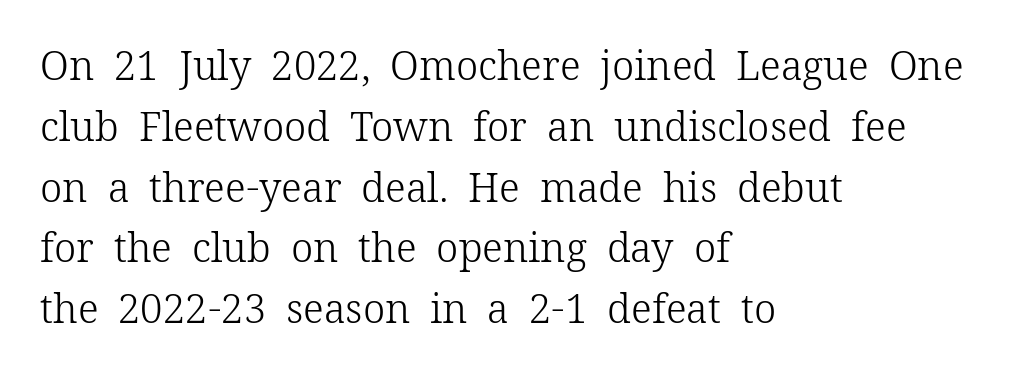
Is this a fixed-width face? No — the glyphs have proportional, varying widths. Summary of weight: not heavy and not bold. Notice how the passage keeps a crisp vertical edge on the left only. Little horizontal feet cap the strokes, marking this as serif type.
